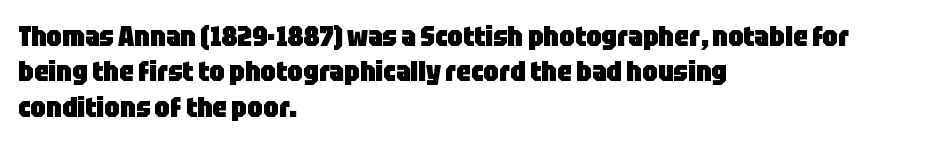
Q: Is the text bold? A: Yes.
Q: Is the text italic (slanted)? A: No, it is upright.
Q: Is the typeface a serif or a sans-serif typeface? A: Sans-serif.
Q: Is the text underlined? A: No.
Q: How is the paragraph aligned? A: Left-aligned.
Q: Is the spacing between letters normal or unusually wide? A: Normal.
Q: Is the spacing between lines tight, normal or loose? A: Normal.
Q: Width (condensed, normal, or wide)? A: Condensed.
Q: Stroke contrast? A: Low.
Q: x-height? A: Large.
Q: Monospaced? A: No.
